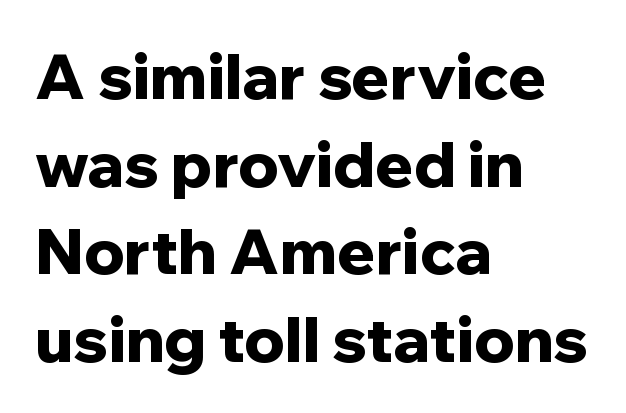
Q: Is the text bold? A: Yes.
Q: Is the text italic (slanted)? A: No, it is upright.
Q: Is the typeface a serif or a sans-serif typeface? A: Sans-serif.
Q: Is the text underlined? A: No.
Q: How is the paragraph aligned? A: Left-aligned.
Q: Is the spacing between letters normal or unusually wide? A: Normal.
Q: Is the spacing between lines tight, normal or loose? A: Normal.
Q: Width (condensed, normal, or wide)? A: Normal.
Q: Stroke contrast? A: Low.
Q: x-height? A: Medium.
Q: Monospaced? A: No.
